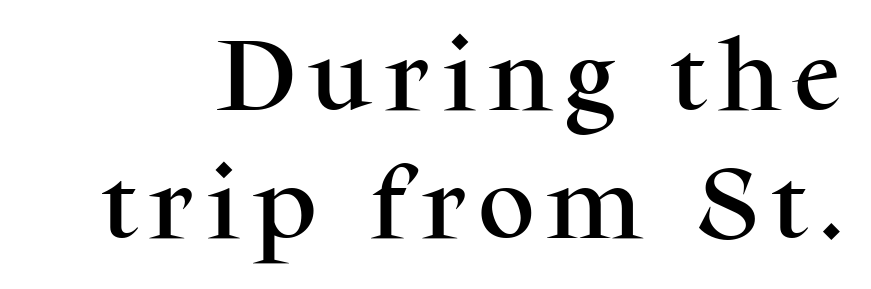
Q: Is the text italic (slanted)? A: No, it is upright.
Q: Is the typeface a serif or a sans-serif typeface? A: Serif.
Q: Is the text underlined? A: No.
Q: Is the spacing between lines tight, normal or loose? A: Normal.
Q: Width (condensed, normal, or wide)? A: Normal.
Q: Stroke contrast? A: Medium.
Q: x-height? A: Medium.
Q: Monospaced? A: No.
